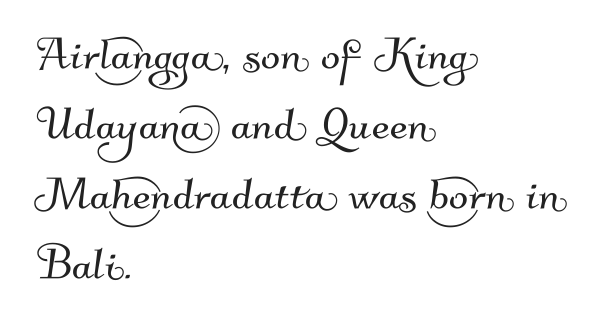
{"serif": "no", "width": "normal", "stroke_contrast": "medium", "x_height": "small", "monospaced": "no", "underline": "no", "align": "left", "line_spacing_ratio": 1.23, "letter_spacing": "normal", "letter_spacing_em": 0.0, "glyph_px": 57}
